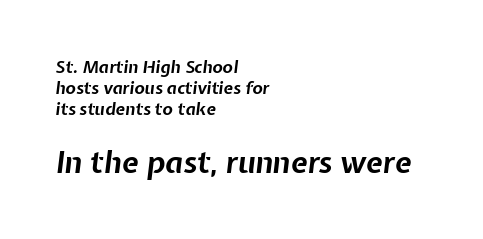
{"italic": "yes", "lean": "right", "slant_degrees": 7, "bold": "yes", "weight": "bold", "width": "normal", "stroke_contrast": "low", "x_height": "medium", "monospaced": "no", "underline": "no", "align": "left", "line_spacing_ratio": 1.24, "letter_spacing": "normal", "letter_spacing_em": 0.0, "larger_block": "second", "size_ratio": 1.76, "glyph_px": 30}
